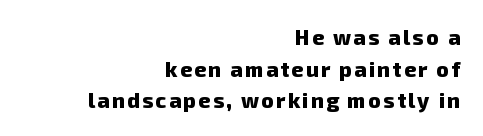
Q: Is the text bold? A: Yes.
Q: Is the text underlined? A: No.
Q: How is the paragraph aligned? A: Right-aligned.
Q: Is the spacing between lines tight, normal or loose? A: Normal.
